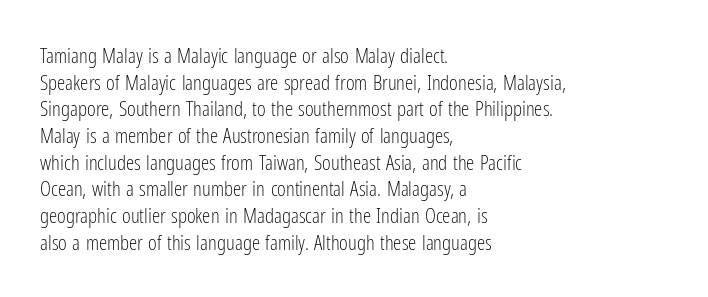
{"italic": "no", "bold": "no", "underline": "no", "align": "left", "line_spacing": "normal", "line_spacing_ratio": 1.27, "letter_spacing": "normal", "letter_spacing_em": 0.0, "glyph_px": 21}
